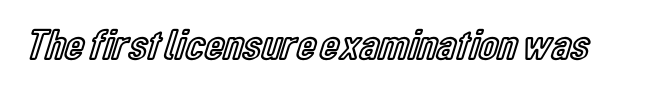
Q: Is the text italic (slanted)? A: Yes.
Q: Is the text underlined? A: No.
Q: Is the spacing between letters normal or unusually wide? A: Normal.
Q: Width (condensed, normal, or wide)? A: Condensed.
Q: x-height? A: Medium.
Q: Monospaced? A: No.
